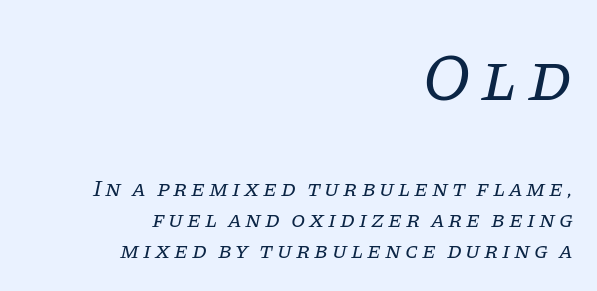
The image shows 68 px regular-weight serif type, italic (leaning right); set right-aligned, normal line spacing (1.35x), not underlined; the first (top) block is 2.96x larger; low stroke contrast and a large x-height.
